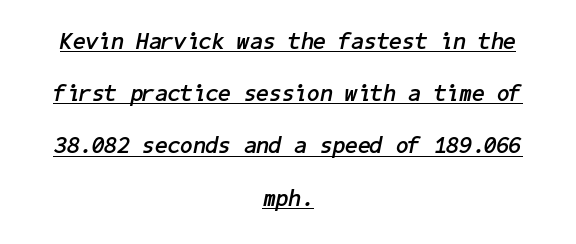
Compared with an ordinary text face, these strokes are far heavier — a full bold. Standard letterfit; no display-style spreading of the glyphs. One-word summary of the alignment: center. Slant detected: the letters are inclined. Descenders here cross a horizontal rule under the line. Regarding leading, the lines here are spaced well apart.
